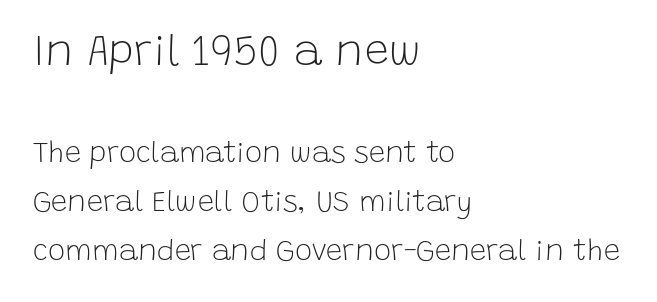
Bold? No — there's no thickening of the strokes. In terms of posture, this sample is upright. The face used here appears at its bigger size in the upper chunk. Check where the strokes stop: nothing finishes them off — pure sans. In terms of letterspacing, this is plain default setting.
